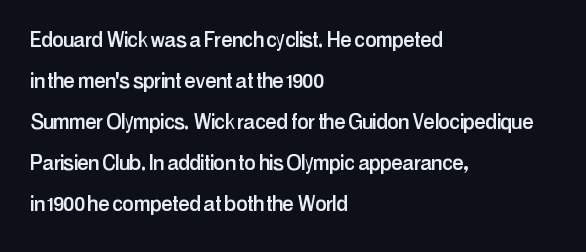
{"italic": "no", "underline": "no", "align": "left", "line_spacing": "normal", "line_spacing_ratio": 1.58, "letter_spacing": "normal", "letter_spacing_em": 0.0, "glyph_px": 26}
